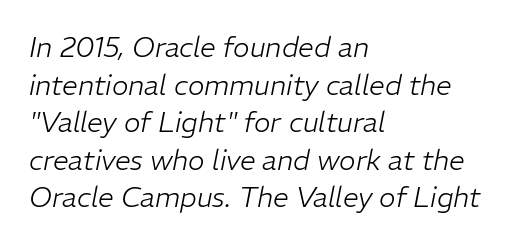
{"italic": "yes", "lean": "right", "slant_degrees": 11, "bold": "no", "weight": "light", "width": "normal", "stroke_contrast": "low", "x_height": "medium", "monospaced": "no", "underline": "no", "align": "left", "line_spacing": "normal", "line_spacing_ratio": 1.34, "letter_spacing": "normal", "letter_spacing_em": 0.0, "glyph_px": 28}
